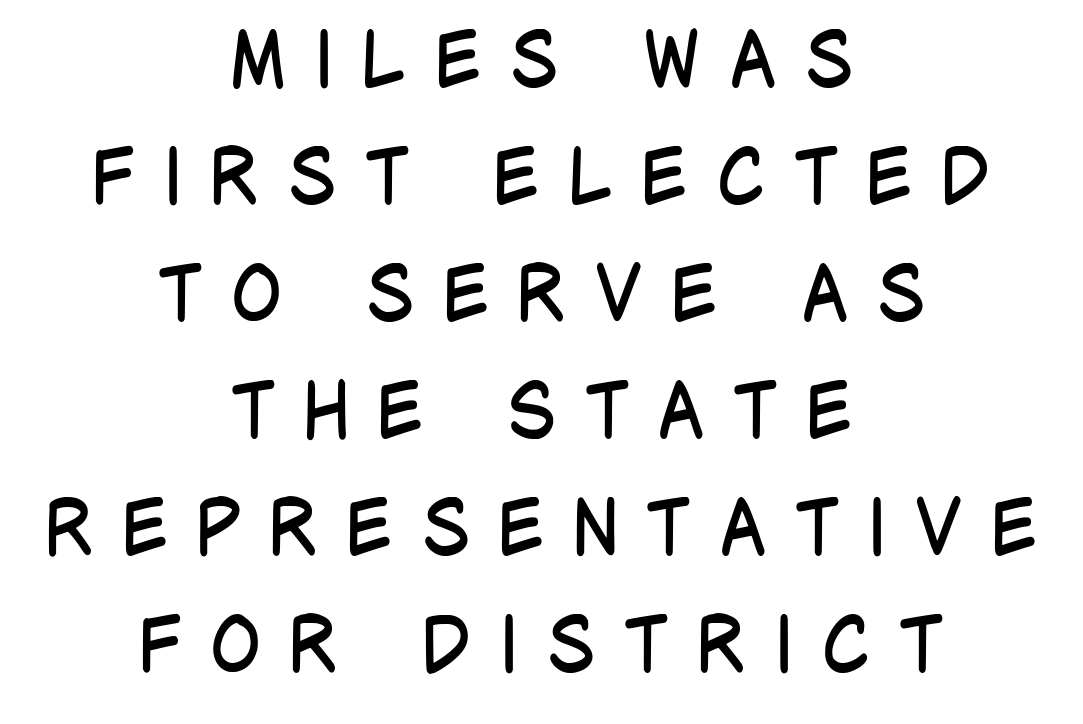
The image shows 77 px regular-weight, condensed sans-serif type, upright; set centered, normal line spacing (1.52x), unusually wide letter spacing (+0.35 em), not underlined; low stroke contrast and a large x-height.
